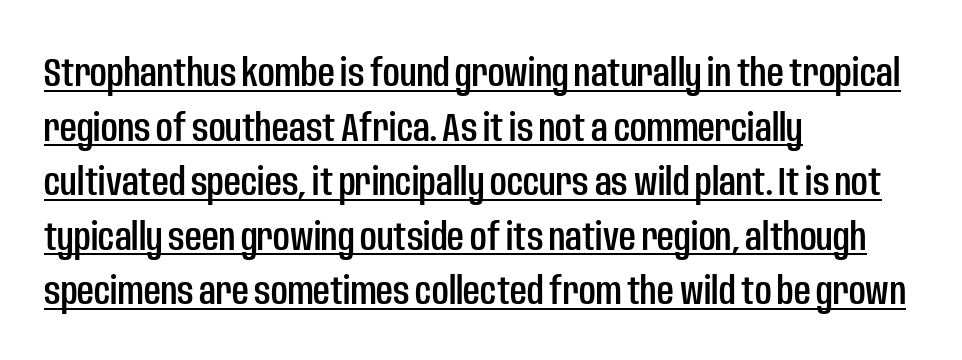
The image shows 41 px condensed sans-serif type, upright; set left-aligned, normal line spacing (1.33x), normal letter spacing, underlined; low stroke contrast and a large x-height.
